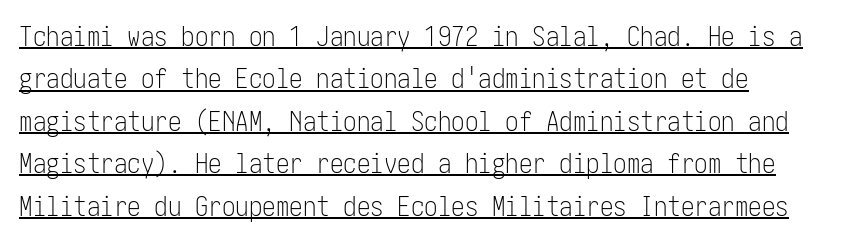
Q: Is the text bold? A: No.
Q: Is the text italic (slanted)? A: No, it is upright.
Q: Is the text underlined? A: Yes.
Q: How is the paragraph aligned? A: Left-aligned.
Q: Is the spacing between letters normal or unusually wide? A: Normal.
Q: Is the spacing between lines tight, normal or loose? A: Normal.
